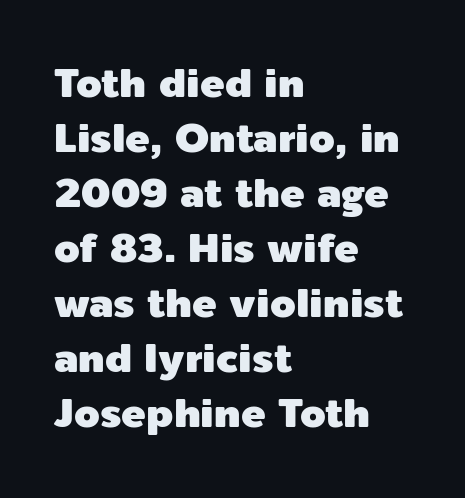
Q: Is the text italic (slanted)? A: No, it is upright.
Q: Is the typeface a serif or a sans-serif typeface? A: Sans-serif.
Q: Is the text underlined? A: No.
Q: How is the paragraph aligned? A: Left-aligned.
Q: Is the spacing between letters normal or unusually wide? A: Normal.
Q: Is the spacing between lines tight, normal or loose? A: Normal.
Q: Width (condensed, normal, or wide)? A: Normal.
Q: x-height? A: Medium.
Q: Monospaced? A: No.
